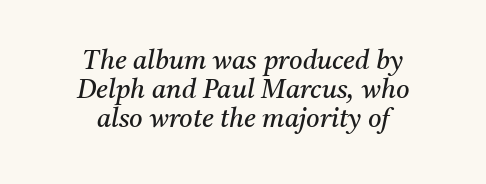
{"italic": "yes", "lean": "right", "slant_degrees": 11, "bold": "no", "underline": "no", "align": "center", "line_spacing": "tight", "line_spacing_ratio": 1.12, "letter_spacing": "normal", "letter_spacing_em": 0.0, "glyph_px": 26}
